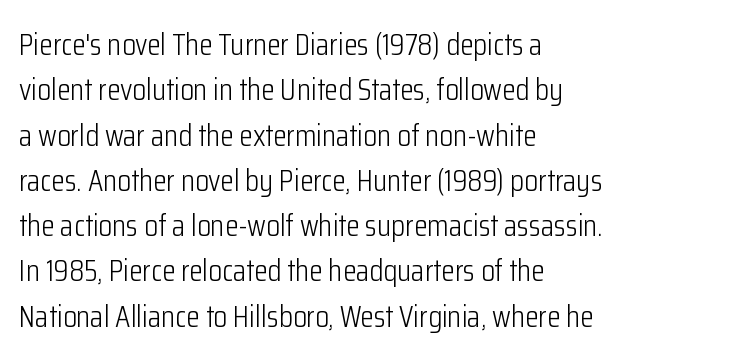
Q: Is the text bold? A: No.
Q: Is the text italic (slanted)? A: No, it is upright.
Q: Is the typeface a serif or a sans-serif typeface? A: Sans-serif.
Q: Is the text underlined? A: No.
Q: How is the paragraph aligned? A: Left-aligned.
Q: Is the spacing between letters normal or unusually wide? A: Normal.
Q: Is the spacing between lines tight, normal or loose? A: Normal.
Q: Width (condensed, normal, or wide)? A: Condensed.
Q: Stroke contrast? A: Low.
Q: x-height? A: Medium.
Q: Monospaced? A: No.
